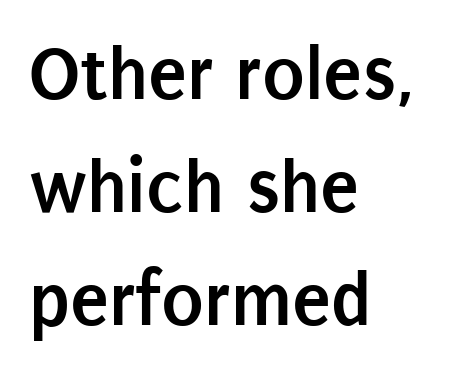
{"serif": "no", "italic": "no", "bold": "yes", "weight": "semibold", "width": "condensed", "stroke_contrast": "low", "x_height": "large", "monospaced": "no", "underline": "no", "align": "left", "line_spacing": "normal", "line_spacing_ratio": 1.43, "letter_spacing": "normal", "letter_spacing_em": 0.0, "glyph_px": 79}
